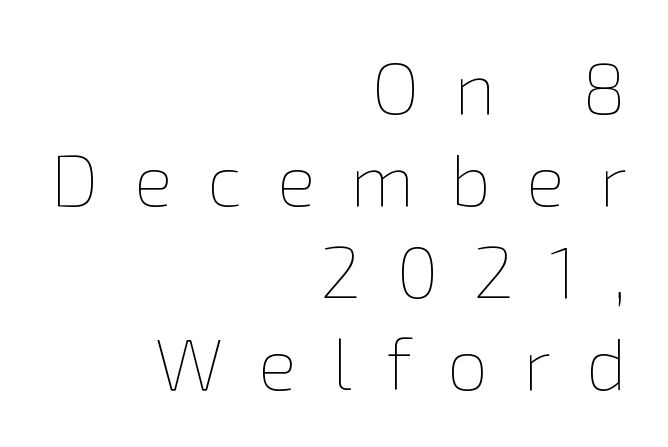
The image shows 73 px thin type, upright; set right-aligned, normal line spacing (1.26x), unusually wide letter spacing (+0.48 em), not underlined; a medium x-height.
